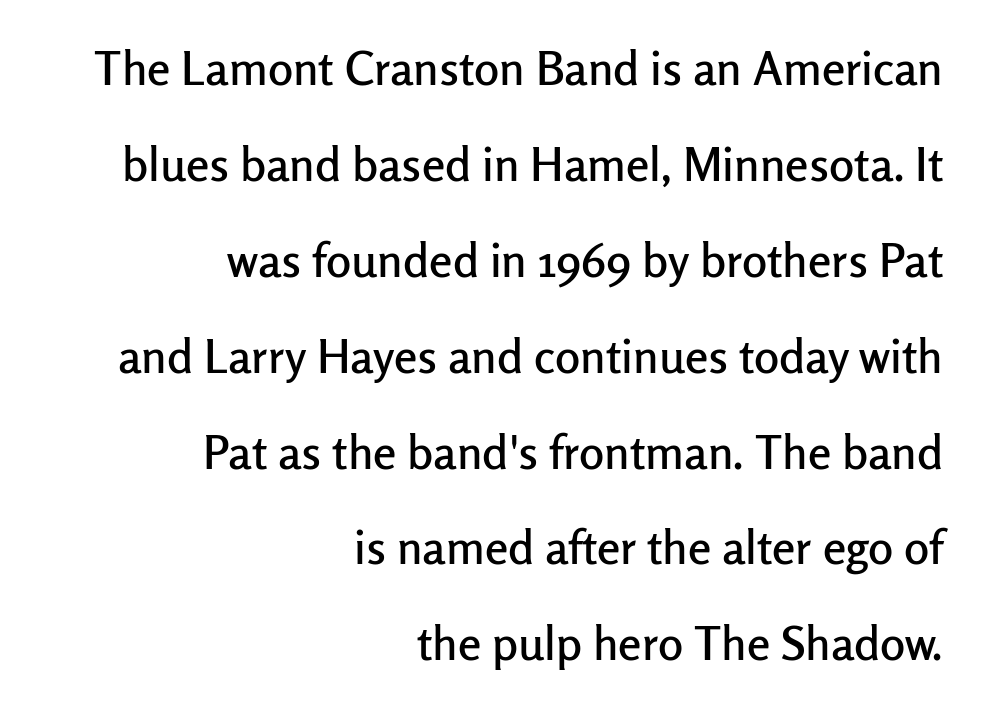
Q: Is the text italic (slanted)? A: No, it is upright.
Q: Is the typeface a serif or a sans-serif typeface? A: Sans-serif.
Q: Is the text underlined? A: No.
Q: How is the paragraph aligned? A: Right-aligned.
Q: Is the spacing between letters normal or unusually wide? A: Normal.
Q: Is the spacing between lines tight, normal or loose? A: Loose.
Q: Width (condensed, normal, or wide)? A: Normal.
Q: Stroke contrast? A: Low.
Q: x-height? A: Medium.
Q: Monospaced? A: No.
